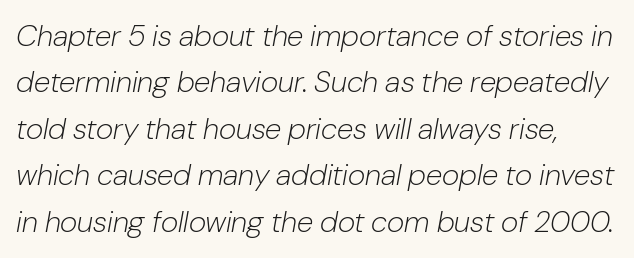
Whoever set this chose a conventional vertical rhythm. Italic? Definitely — the glyphs are oblique. Here the designer chose a conventional face with non-uniform glyph widths. A typesetter would call this zero additional tracking.
